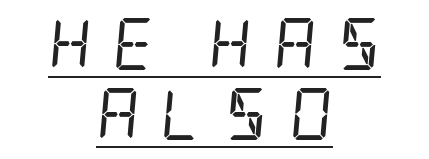
Alignment: centered. The rendered words wear a rule along their underside. Little horizontal feet cap the strokes, marking this as serif type. Honestly, the letter spacing is so wide it's the main thing you notice. Would a proofreader flag this as italicized? Yes. Line spacing here is normal.
